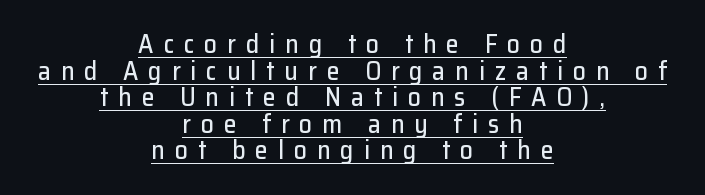
Q: Is the text italic (slanted)? A: No, it is upright.
Q: Is the text underlined? A: Yes.
Q: How is the paragraph aligned? A: Centered.
Q: Is the spacing between letters normal or unusually wide? A: Unusually wide.
Q: Is the spacing between lines tight, normal or loose? A: Tight.
